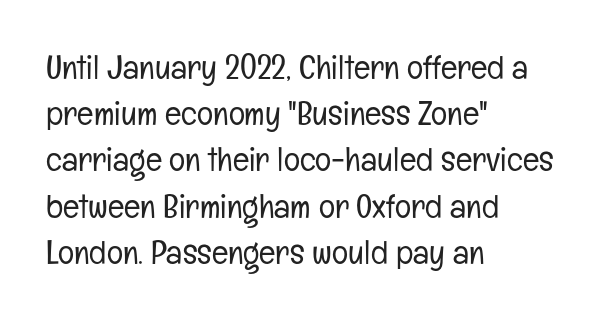
{"serif": "no", "italic": "no", "bold": "no", "weight": "light", "width": "condensed", "stroke_contrast": "low", "x_height": "medium", "monospaced": "no", "underline": "no", "align": "left", "line_spacing": "normal", "line_spacing_ratio": 1.36, "letter_spacing": "normal", "letter_spacing_em": 0.0, "glyph_px": 34}
